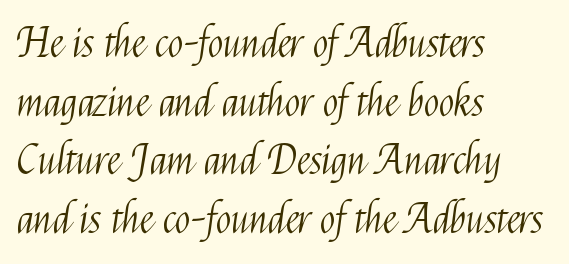
Q: Is the text bold? A: No.
Q: Is the text italic (slanted)? A: Yes.
Q: Is the typeface a serif or a sans-serif typeface? A: Sans-serif.
Q: Is the text underlined? A: No.
Q: How is the paragraph aligned? A: Left-aligned.
Q: Is the spacing between letters normal or unusually wide? A: Normal.
Q: Is the spacing between lines tight, normal or loose? A: Normal.
Q: Width (condensed, normal, or wide)? A: Condensed.
Q: Stroke contrast? A: Medium.
Q: x-height? A: Medium.
Q: Monospaced? A: No.
